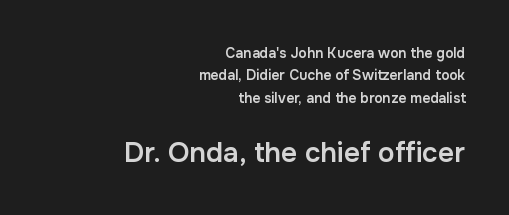
This rendering uses right alignment, leaving the left contour irregular. Think of a printed novel: that variable character pitch is what you see here. This block has exactly the height ordinary leading produces. The later block is typeset at a bigger size than the earlier block. The horizontal fit of the characters is conventional and even.
